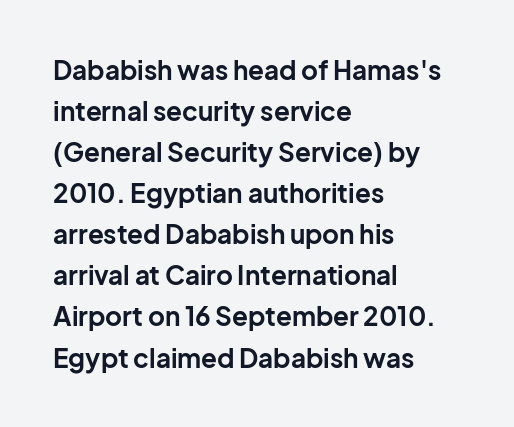
Q: Is the text bold? A: Yes.
Q: Is the text italic (slanted)? A: No, it is upright.
Q: Is the text underlined? A: No.
Q: How is the paragraph aligned? A: Left-aligned.
Q: Is the spacing between letters normal or unusually wide? A: Normal.
Q: Is the spacing between lines tight, normal or loose? A: Normal.
